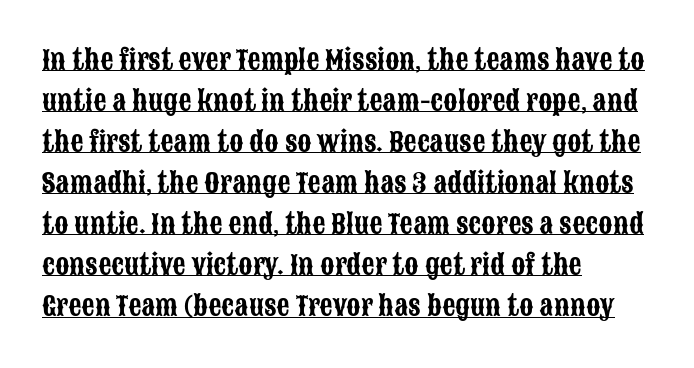
{"italic": "no", "underline": "yes", "align": "left", "line_spacing": "normal", "line_spacing_ratio": 1.58, "letter_spacing": "normal", "letter_spacing_em": 0.0, "glyph_px": 26}
